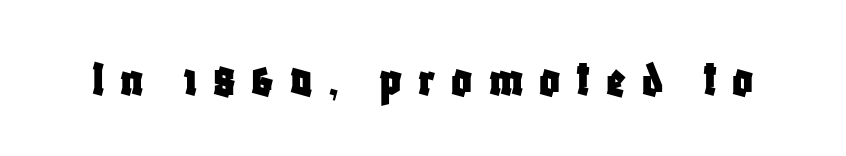
The passage shown is typeset with a sans-serif family. The type sits square on the baseline with zero lean. The passage shown is not underscored anywhere. Spacing verdict: proportional, widths tailored to each character. These lines have a slow, spaced-out rhythm from letter to letter.
